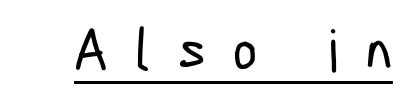
{"serif": "no", "width": "condensed", "stroke_contrast": "low", "x_height": "medium", "monospaced": "no", "underline": "yes", "letter_spacing": "wide", "letter_spacing_em": 0.48, "glyph_px": 58}
